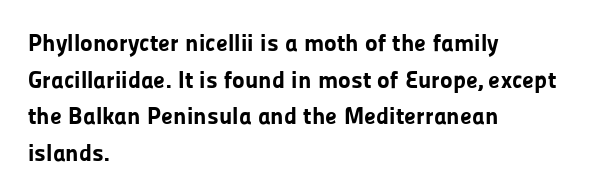
{"italic": "no", "bold": "yes", "underline": "no", "align": "left", "line_spacing": "normal", "line_spacing_ratio": 1.53, "letter_spacing": "normal", "letter_spacing_em": 0.0, "glyph_px": 24}
